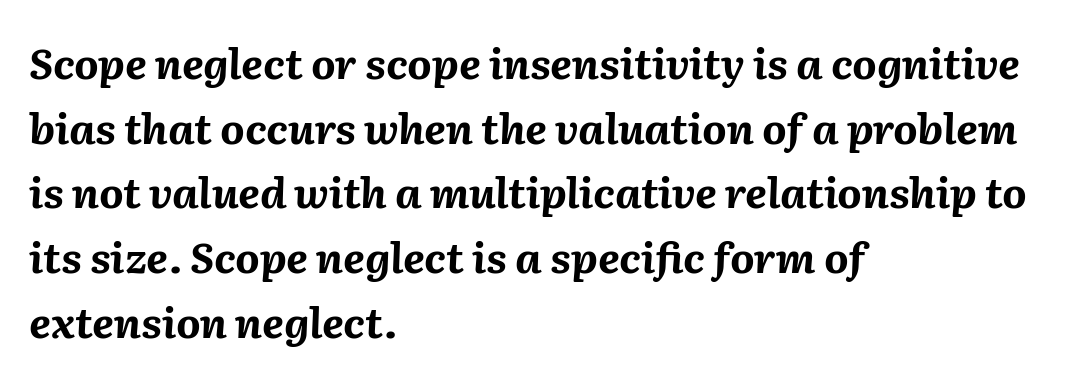
The image shows 42 px bold type, italic (leaning right); set left-aligned, normal line spacing (1.54x), normal letter spacing, not underlined; medium stroke contrast and a medium x-height.
